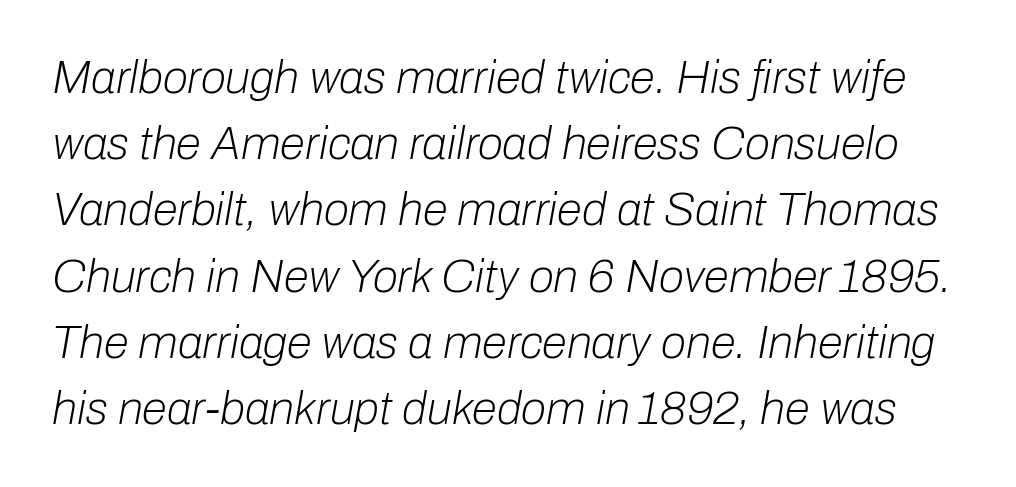
Q: Is the text bold? A: No.
Q: Is the text italic (slanted)? A: Yes, it leans right by about 10 degrees.
Q: Is the text underlined? A: No.
Q: Is the spacing between letters normal or unusually wide? A: Normal.
Q: Is the spacing between lines tight, normal or loose? A: Normal.
Q: Width (condensed, normal, or wide)? A: Normal.
Q: Stroke contrast? A: Low.
Q: x-height? A: Medium.
Q: Monospaced? A: No.
